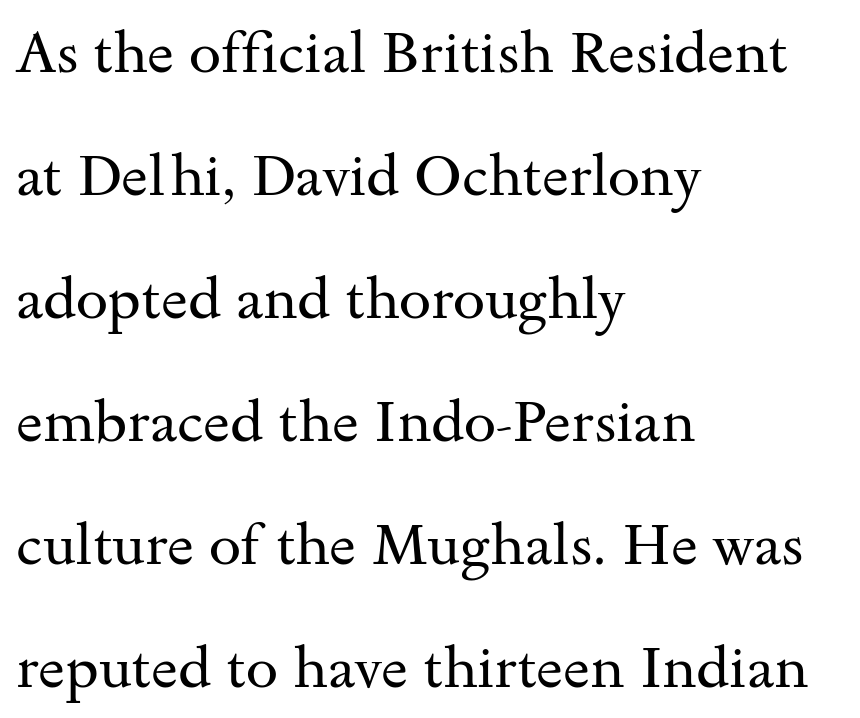
The area under the type is left untouched. A typesetter would mark this as roman, not italic. Stem width sits at or under what a default text font uses. Each letter keeps its own natural width here, so spacing adapts to shape. Is there much room between lines? Yes — plenty of vertical air separates them.
